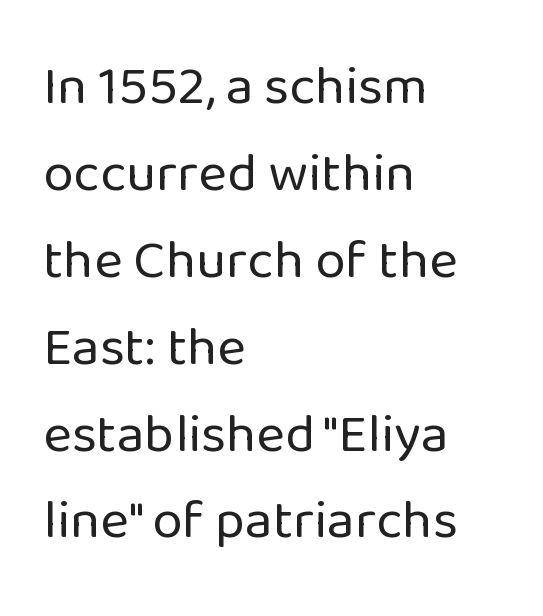
Words float on clear page, feet unadorned. Leading matches the norm, producing a regular column. Are there feet on the stems? There aren't — it's a sans. Tracking here is standard; glyphs follow each other at the usual distance. Quick note: not italic, upright.
